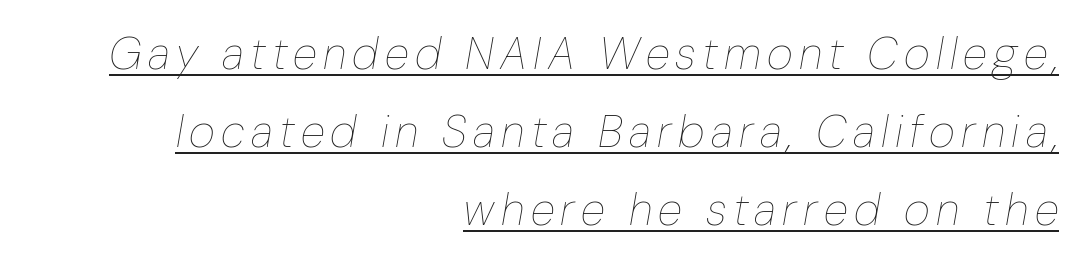
Q: Is the text bold? A: No.
Q: Is the text italic (slanted)? A: Yes, it leans right by about 10 degrees.
Q: Is the text underlined? A: Yes.
Q: How is the paragraph aligned? A: Right-aligned.
Q: Width (condensed, normal, or wide)? A: Condensed.
Q: Stroke contrast? A: Low.
Q: x-height? A: Medium.
Q: Monospaced? A: No.
